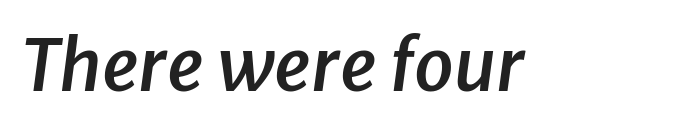
The image shows 71 px semibold type, italic (leaning right); set normal letter spacing, not underlined; low stroke contrast and a medium x-height.
